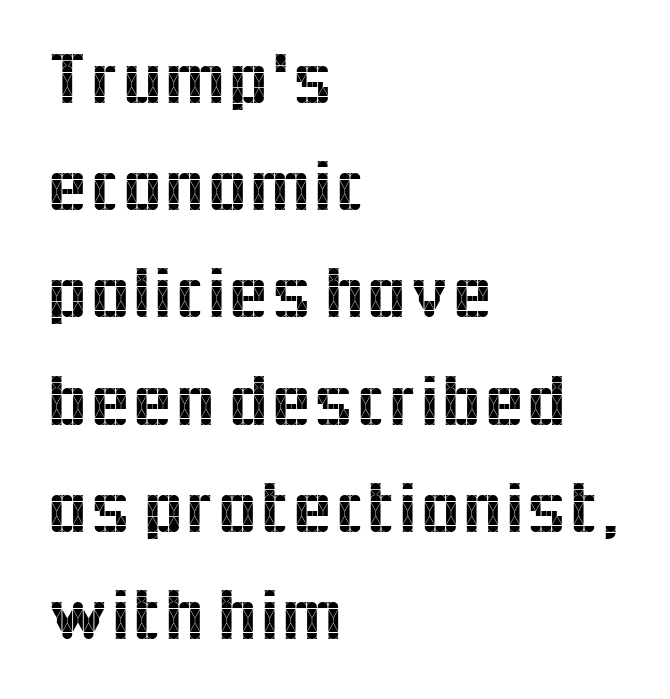
{"serif": "no", "italic": "no", "width": "normal", "x_height": "medium", "monospaced": "no", "underline": "no", "align": "left", "line_spacing": "normal", "line_spacing_ratio": 1.43, "letter_spacing": "normal", "letter_spacing_em": 0.0, "glyph_px": 75}
